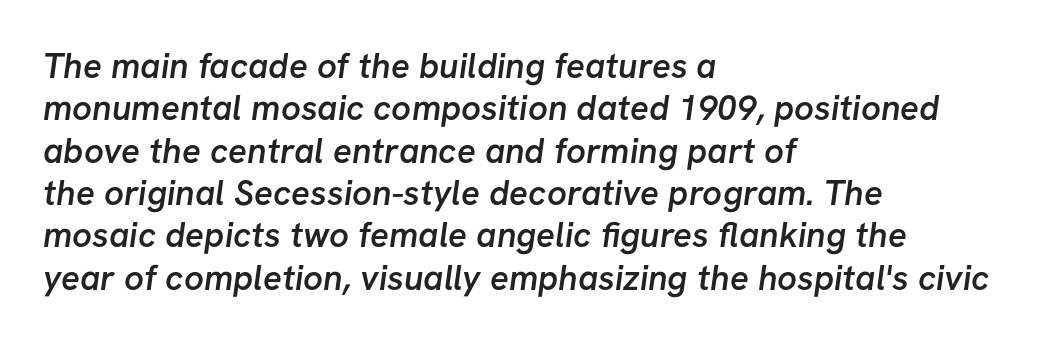
Q: Is the text bold? A: Semi-bold.
Q: Is the typeface a serif or a sans-serif typeface? A: Sans-serif.
Q: Is the text underlined? A: No.
Q: How is the paragraph aligned? A: Left-aligned.
Q: Is the spacing between letters normal or unusually wide? A: Normal.
Q: Width (condensed, normal, or wide)? A: Normal.
Q: Stroke contrast? A: Low.
Q: x-height? A: Medium.
Q: Monospaced? A: No.
